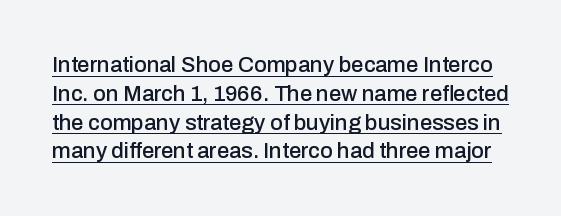
Q: Is the text italic (slanted)? A: No, it is upright.
Q: Is the text underlined? A: Yes.
Q: Is the spacing between letters normal or unusually wide? A: Normal.
Q: Is the spacing between lines tight, normal or loose? A: Normal.
